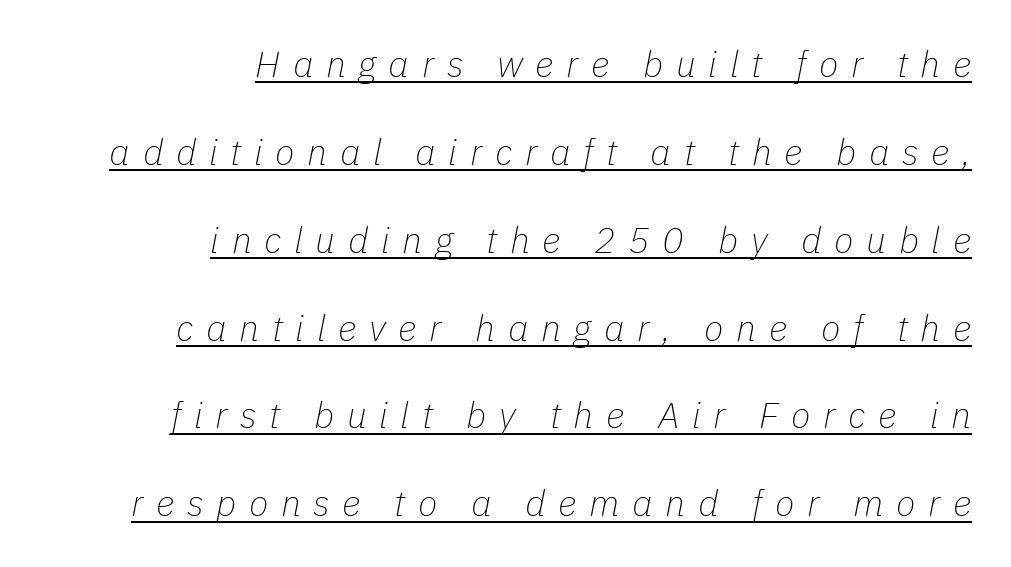
{"italic": "yes", "lean": "right", "slant_degrees": 11, "bold": "no", "weight": "thin", "width": "normal", "stroke_contrast": "low", "x_height": "medium", "monospaced": "no", "underline": "yes", "align": "right", "line_spacing": "loose", "line_spacing_ratio": 2.44, "letter_spacing": "wide", "letter_spacing_em": 0.35, "glyph_px": 36}
